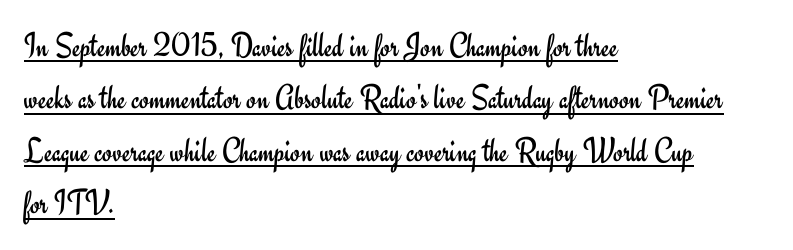
Q: Is the text bold? A: No.
Q: Is the text italic (slanted)? A: Yes.
Q: Is the typeface a serif or a sans-serif typeface? A: Sans-serif.
Q: Is the text underlined? A: Yes.
Q: How is the paragraph aligned? A: Left-aligned.
Q: Is the spacing between letters normal or unusually wide? A: Normal.
Q: Is the spacing between lines tight, normal or loose? A: Normal.
Q: Width (condensed, normal, or wide)? A: Normal.
Q: Stroke contrast? A: Low.
Q: x-height? A: Small.
Q: Monospaced? A: No.
